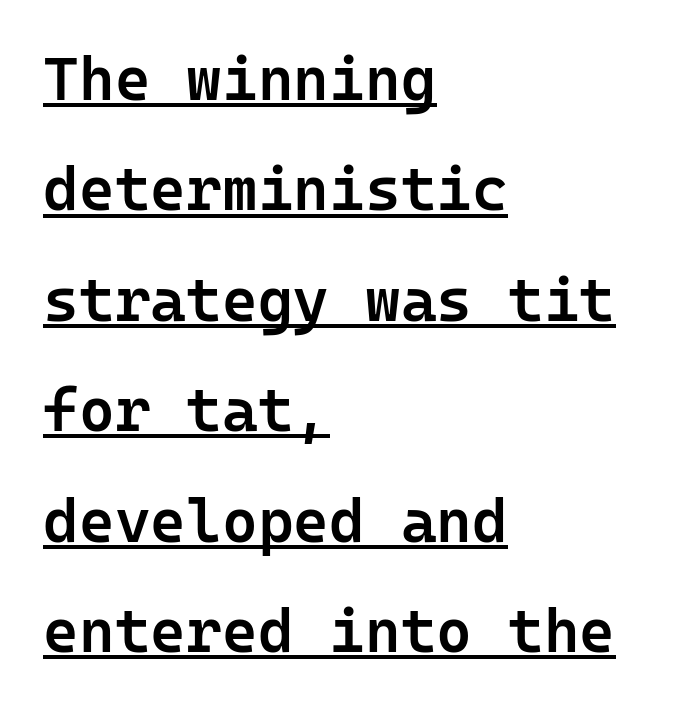
Stroke terminals: plain, sans-serif. Glyph-to-glyph distance matches everyday printed text. Caption: semibold face, moderately heavy strokes. These characters rest on top of a visible drawn line. The typesetter chose a ragged-right arrangement here. The lettering stays uniformly vertical, giving the passage a roman look.
